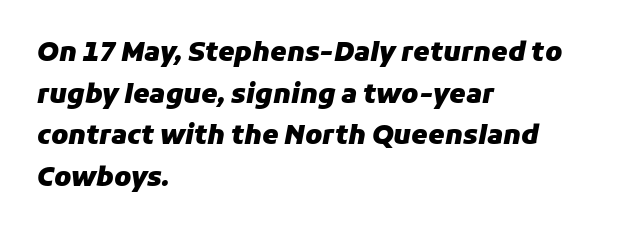
What stands out about the letter spacing? Nothing — it is the standard amount. On the weight axis this lands at bold, roughly 700. Underline: absent. Interline gaps are of average width in this sample.
